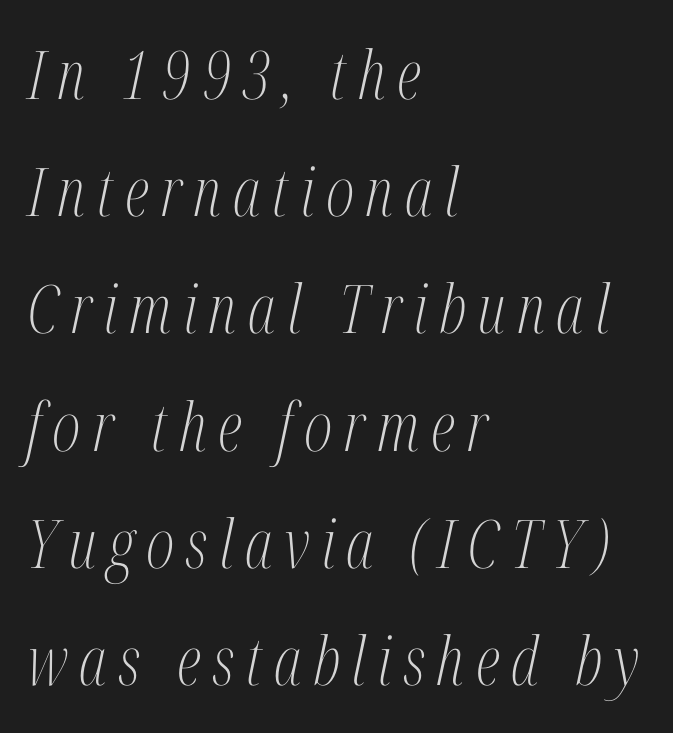
Reading down the block, your eye returns to a fixed left position each line. You can tell from the footed stems that serif type was used. Character widths vary here, with narrow letters taking less room than wide ones. Weight: not bold — regular or lighter. Quick note: underline off. Looking at the ascenders, they clearly lean.
